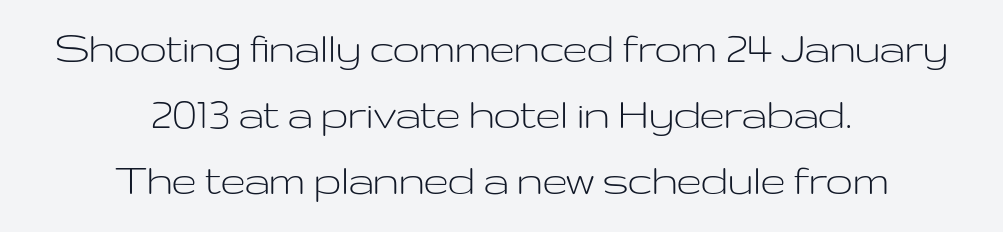
{"serif": "no", "italic": "no", "bold": "no", "weight": "light", "width": "wide", "stroke_contrast": "low", "x_height": "medium", "monospaced": "no", "underline": "no", "align": "center", "line_spacing": "normal", "line_spacing_ratio": 1.37, "letter_spacing": "normal", "letter_spacing_em": 0.0, "glyph_px": 48}
